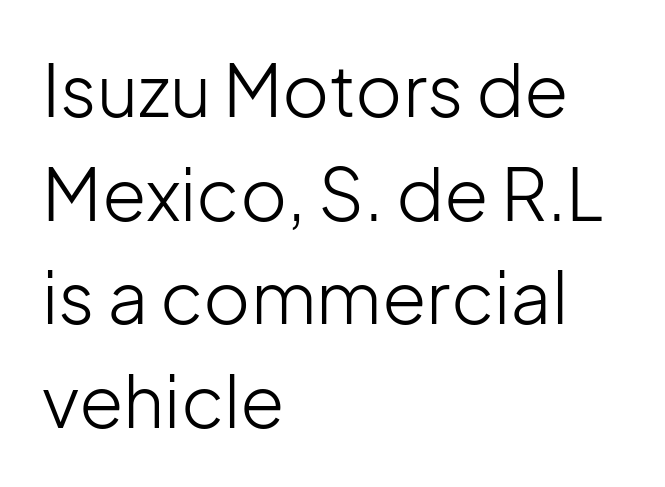
The gap between lines stays unmarked. Caption: multi-line text, flush left, ragged right. Italic: no, the glyphs are upright roman. This sample uses a sans-serif face.
